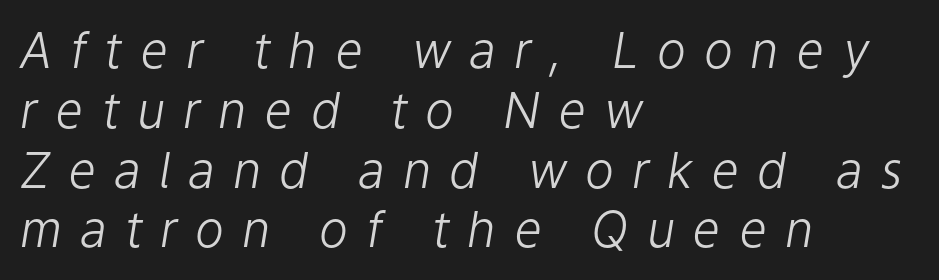
The image shows 49 px light type, italic (leaning right); set left-aligned, line spacing 1.22x, unusually wide letter spacing (+0.36 em), not underlined; low stroke contrast and a medium x-height.
